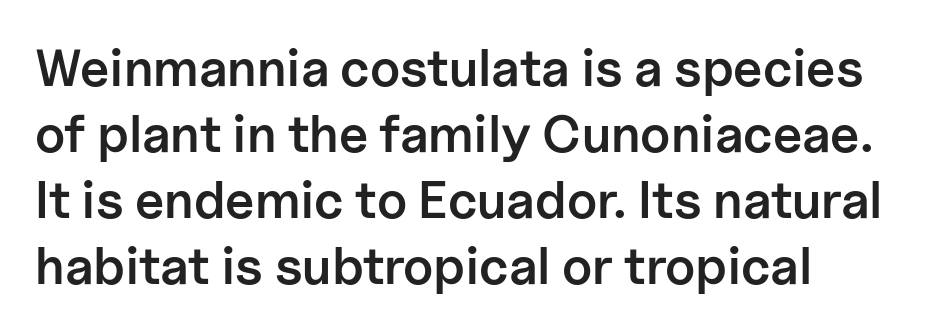
Q: Is the text bold? A: Semi-bold.
Q: Is the text italic (slanted)? A: No, it is upright.
Q: Is the typeface a serif or a sans-serif typeface? A: Sans-serif.
Q: Is the text underlined? A: No.
Q: Is the spacing between letters normal or unusually wide? A: Normal.
Q: Is the spacing between lines tight, normal or loose? A: Normal.
Q: Width (condensed, normal, or wide)? A: Normal.
Q: Stroke contrast? A: Low.
Q: x-height? A: Medium.
Q: Monospaced? A: No.
